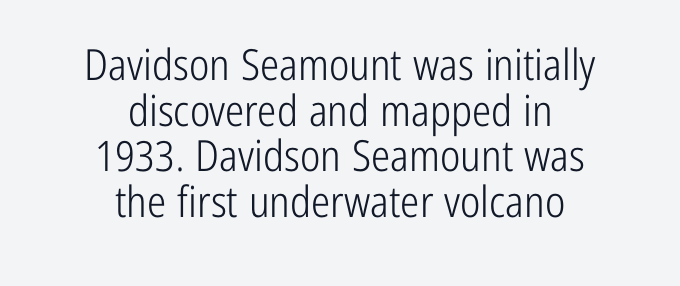
{"serif": "no", "italic": "no", "bold": "no", "weight": "light", "width": "condensed", "stroke_contrast": "low", "x_height": "medium", "monospaced": "no", "underline": "no", "align": "center", "line_spacing": "tight", "line_spacing_ratio": 1.06, "letter_spacing": "normal", "letter_spacing_em": 0.0, "glyph_px": 43}
